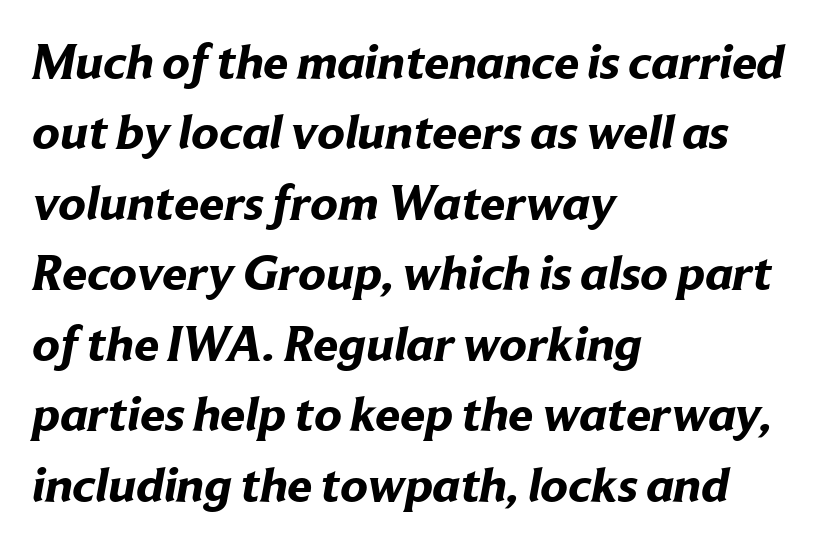
Q: Is the text bold? A: Yes.
Q: Is the typeface a serif or a sans-serif typeface? A: Sans-serif.
Q: Is the text underlined? A: No.
Q: How is the paragraph aligned? A: Left-aligned.
Q: Is the spacing between letters normal or unusually wide? A: Normal.
Q: Is the spacing between lines tight, normal or loose? A: Normal.
Q: Width (condensed, normal, or wide)? A: Normal.
Q: Stroke contrast? A: Low.
Q: x-height? A: Medium.
Q: Monospaced? A: No.
